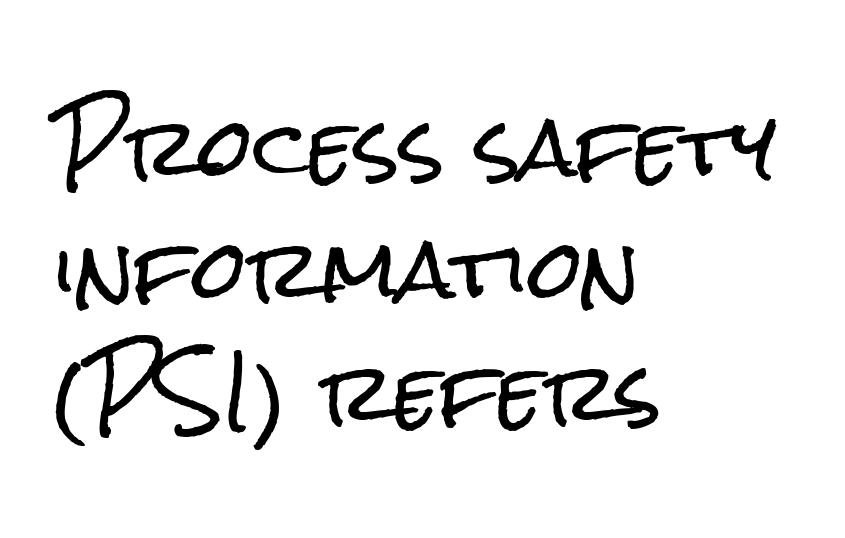
Q: Is the text italic (slanted)? A: No, it is upright.
Q: Is the typeface a serif or a sans-serif typeface? A: Sans-serif.
Q: Is the text underlined? A: No.
Q: How is the paragraph aligned? A: Left-aligned.
Q: Is the spacing between letters normal or unusually wide? A: Normal.
Q: Is the spacing between lines tight, normal or loose? A: Normal.
Q: Width (condensed, normal, or wide)? A: Condensed.
Q: Stroke contrast? A: Low.
Q: x-height? A: Medium.
Q: Monospaced? A: No.
